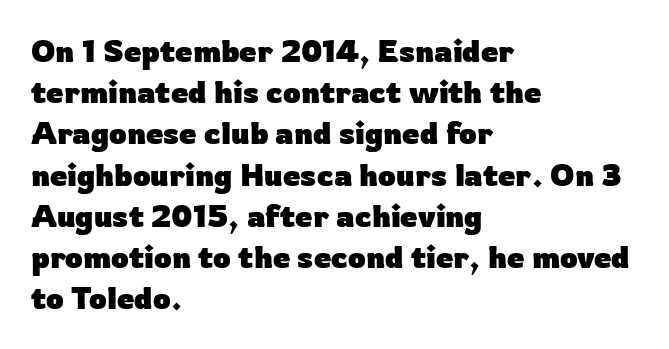
The image shows 31 px heavy sans-serif type, upright; set left-aligned, normal line spacing (1.33x), normal letter spacing, not underlined; low stroke contrast and a medium x-height.
